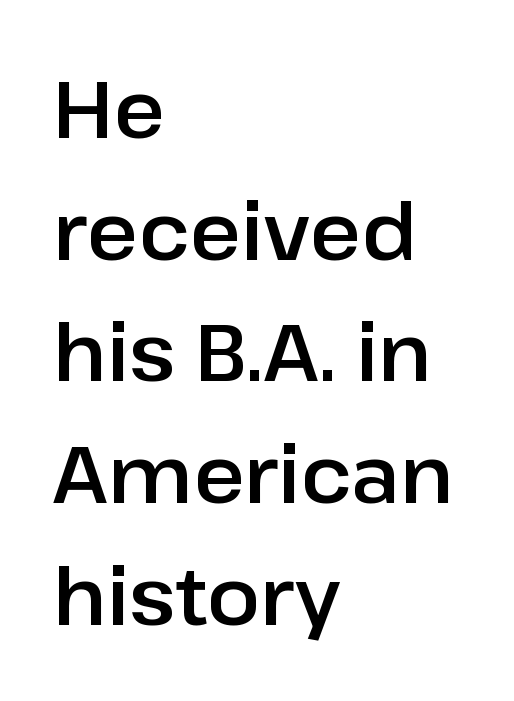
Q: Is the text italic (slanted)? A: No, it is upright.
Q: Is the typeface a serif or a sans-serif typeface? A: Sans-serif.
Q: Is the text underlined? A: No.
Q: How is the paragraph aligned? A: Left-aligned.
Q: Is the spacing between letters normal or unusually wide? A: Normal.
Q: Is the spacing between lines tight, normal or loose? A: Normal.
Q: Width (condensed, normal, or wide)? A: Normal.
Q: Stroke contrast? A: Low.
Q: x-height? A: Medium.
Q: Monospaced? A: No.
